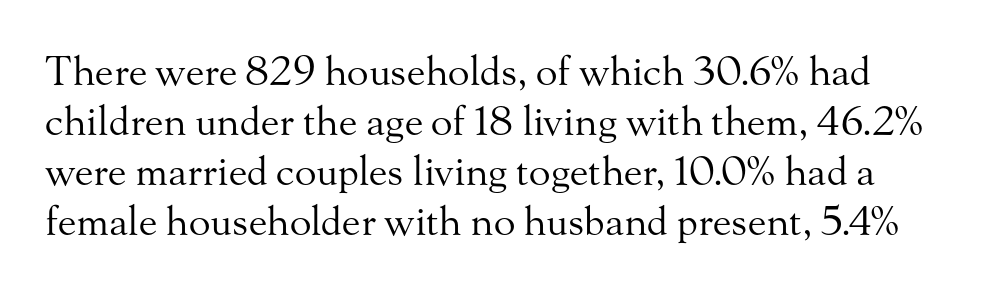
In terms of letterform style, serifs are clearly present. Weight: in the light-to-regular range. Unmarked baselines from the first word to the last. Here the designer chose a conventional face with non-uniform glyph widths. How are the letters spaced? Ordinarily, with no added tracking.
